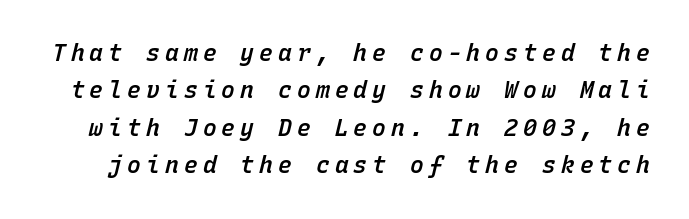
The image shows 23 px text type, italic (leaning right); set normal line spacing (1.63x), unusually wide letter spacing (+0.22 em), not underlined.
